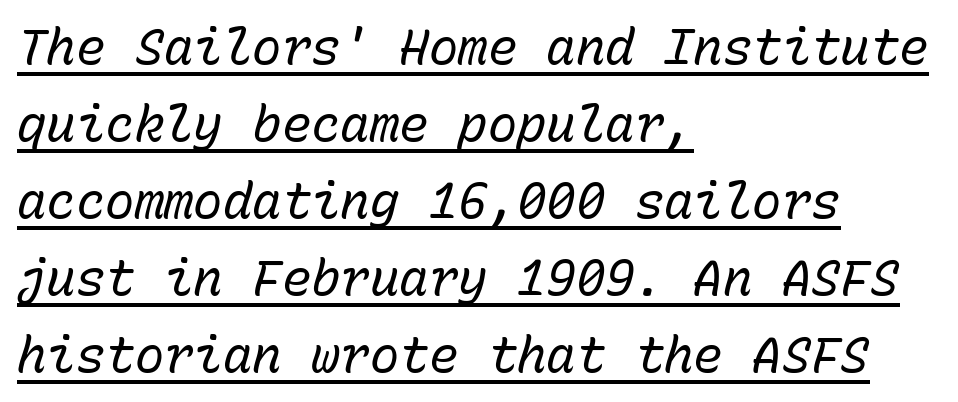
Every word sits above its own underline. The letters look calm and open, with moderate or lighter stems. No extra tracking has been applied to these lines. Each letter, wide or thin by design, is forced into the same width here. Regular leading. The paragraph shown leans on its left margin.
